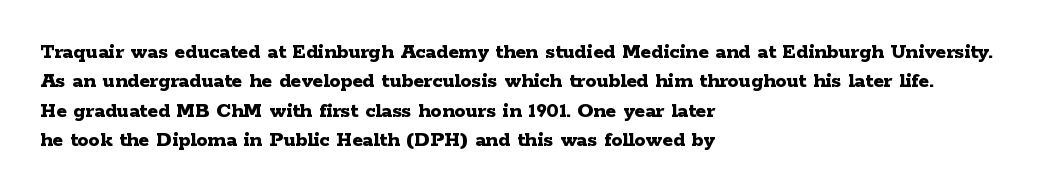
Every character sits straight up, as roman type does. Visually the block forms a straight wall on the left and a jagged coastline on the right. I'd describe the lettering as bold — thick and assertive. Unmarked baselines from the first word to the last.
